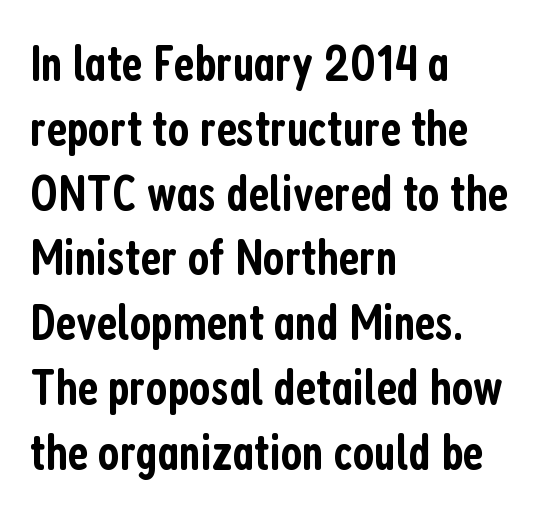
The image shows 51 px semibold, condensed sans-serif type, upright; set left-aligned, normal line spacing (1.27x), normal letter spacing, not underlined; low stroke contrast and a medium x-height.
